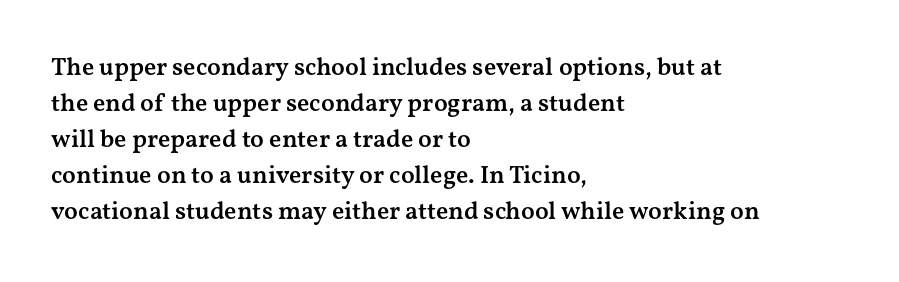
The image shows 25 px text type, upright; set left-aligned, normal line spacing (1.44x), normal letter spacing, not underlined.
